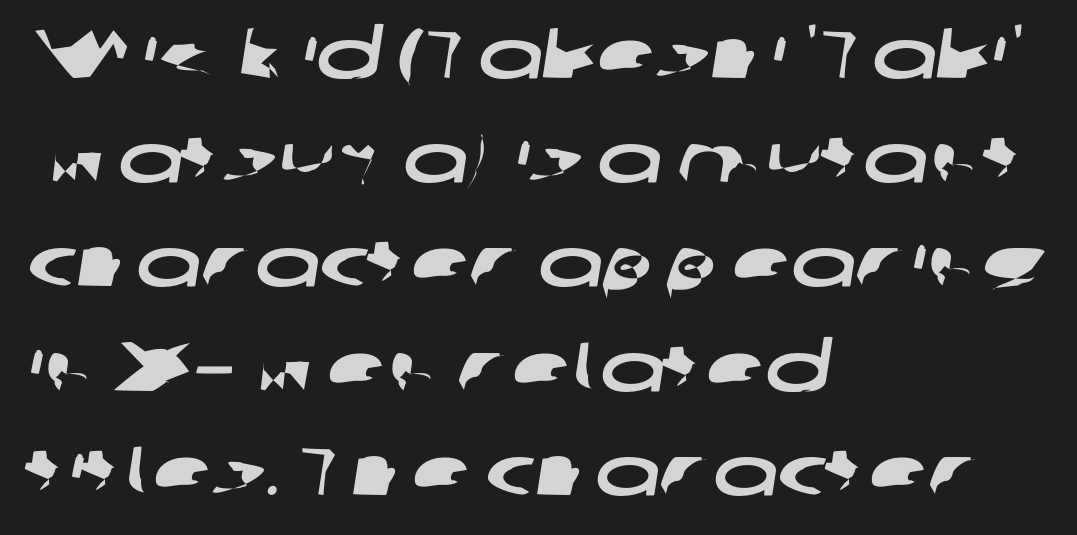
The image shows 69 px wide sans-serif type; set left-aligned, normal line spacing (1.51x), normal letter spacing, not underlined; low stroke contrast and a medium x-height.
